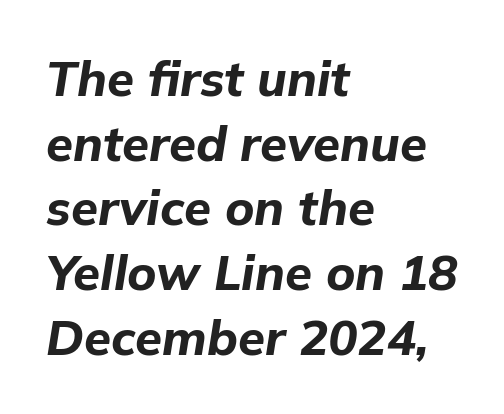
{"italic": "yes", "lean": "right", "slant_degrees": 9, "bold": "yes", "weight": "bold", "width": "normal", "stroke_contrast": "low", "x_height": "medium", "monospaced": "no", "underline": "no", "align": "left", "line_spacing": "normal", "line_spacing_ratio": 1.32, "letter_spacing": "normal", "letter_spacing_em": 0.0, "glyph_px": 49}
